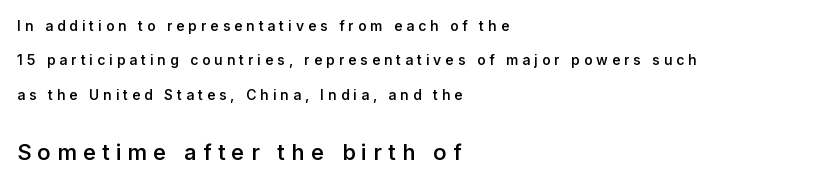
Block two is the big one; block one sits smaller above it. The line-height multiplier appears high, well above default. The specimen omits any rule beneath the text block's lines. The tracking reads as deliberately expanded to a designer's eye.
